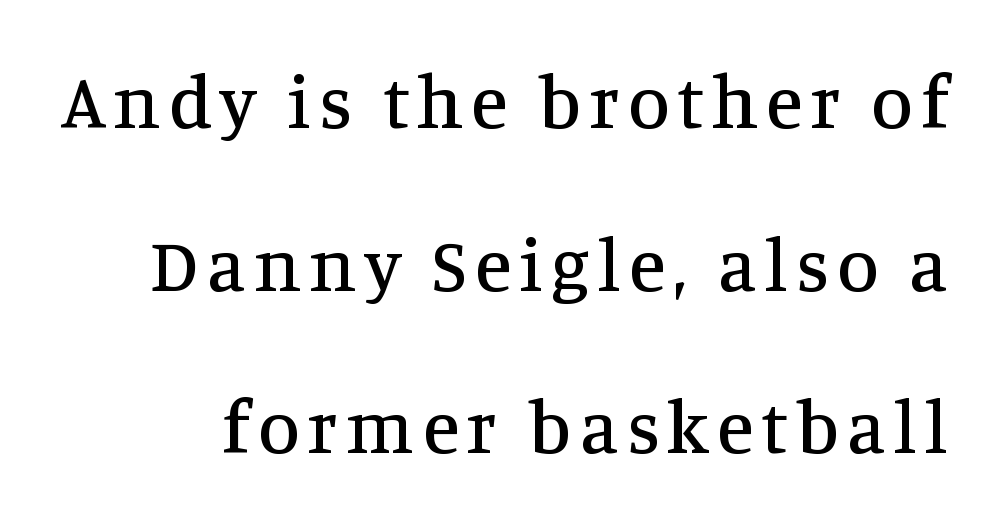
The image shows 75 px serif type, upright; set loose line spacing (2.17x), not underlined; medium stroke contrast and a large x-height.
